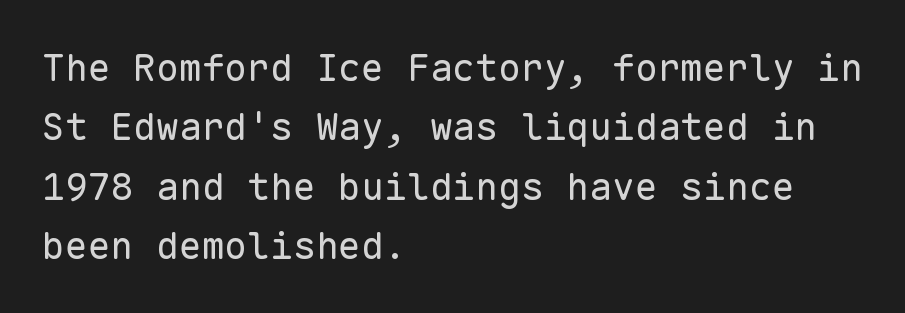
{"serif": "no", "italic": "no", "bold": "no", "weight": "regular", "width": "normal", "stroke_contrast": "low", "x_height": "medium", "monospaced": "yes", "underline": "no", "align": "left", "line_spacing": "normal", "line_spacing_ratio": 1.56, "letter_spacing": "normal", "letter_spacing_em": 0.0, "glyph_px": 38}
